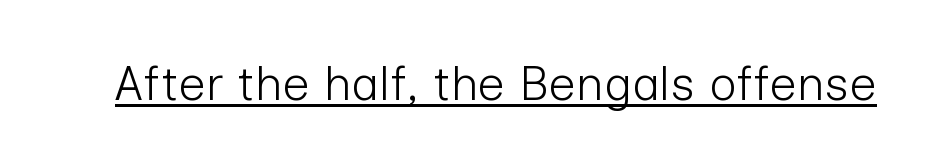
{"serif": "no", "italic": "no", "bold": "no", "weight": "light", "width": "normal", "stroke_contrast": "low", "x_height": "medium", "monospaced": "no", "underline": "yes", "letter_spacing": "normal", "letter_spacing_em": 0.0, "glyph_px": 48}
